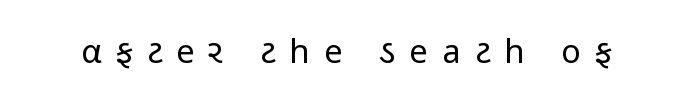
You could not count columns in this text — the font is proportionally spaced. Think standard paragraph weight, or any step lighter than that. Is the letter spacing exaggerated? Yes — the characters are pushed far apart. The rendering shows plain stroke endings on the letterforms — a sans-serif design.
